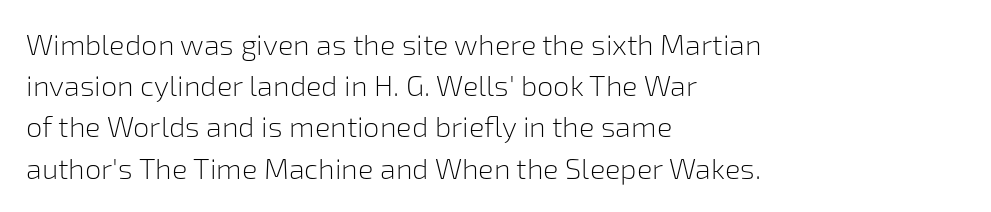
Q: Is the text bold? A: No.
Q: Is the text italic (slanted)? A: No, it is upright.
Q: Is the typeface a serif or a sans-serif typeface? A: Sans-serif.
Q: Is the text underlined? A: No.
Q: How is the paragraph aligned? A: Left-aligned.
Q: Is the spacing between letters normal or unusually wide? A: Normal.
Q: Is the spacing between lines tight, normal or loose? A: Normal.
Q: Width (condensed, normal, or wide)? A: Normal.
Q: Stroke contrast? A: Low.
Q: x-height? A: Medium.
Q: Monospaced? A: No.
